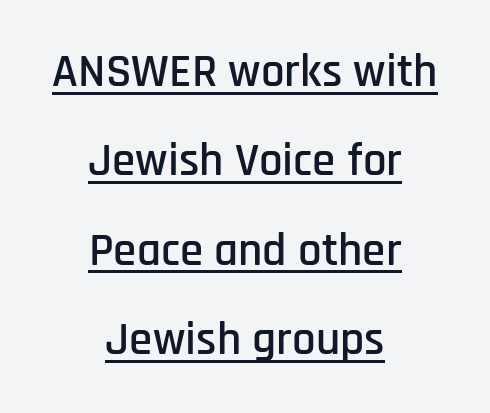
{"serif": "no", "italic": "no", "width": "condensed", "stroke_contrast": "low", "x_height": "large", "monospaced": "no", "underline": "yes", "align": "center", "line_spacing": "loose", "line_spacing_ratio": 1.9, "letter_spacing": "normal", "letter_spacing_em": 0.0, "glyph_px": 47}
